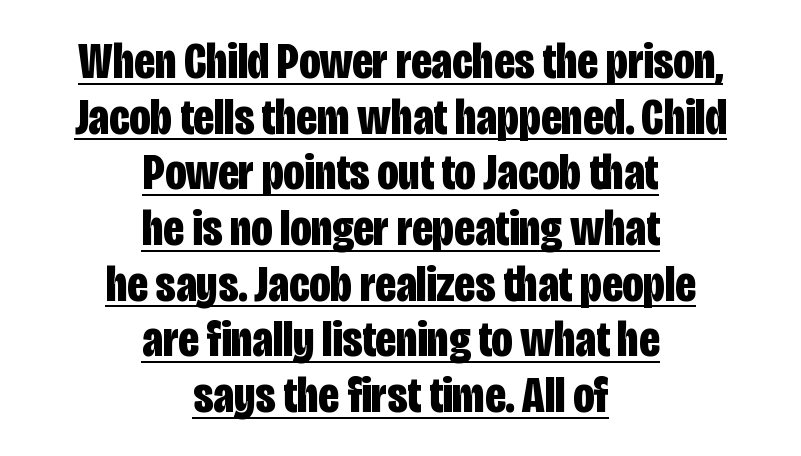
The image shows 52 px bold, condensed sans-serif type, upright; set centered, tight line spacing (1.07x), normal letter spacing, underlined; low stroke contrast and a large x-height.
